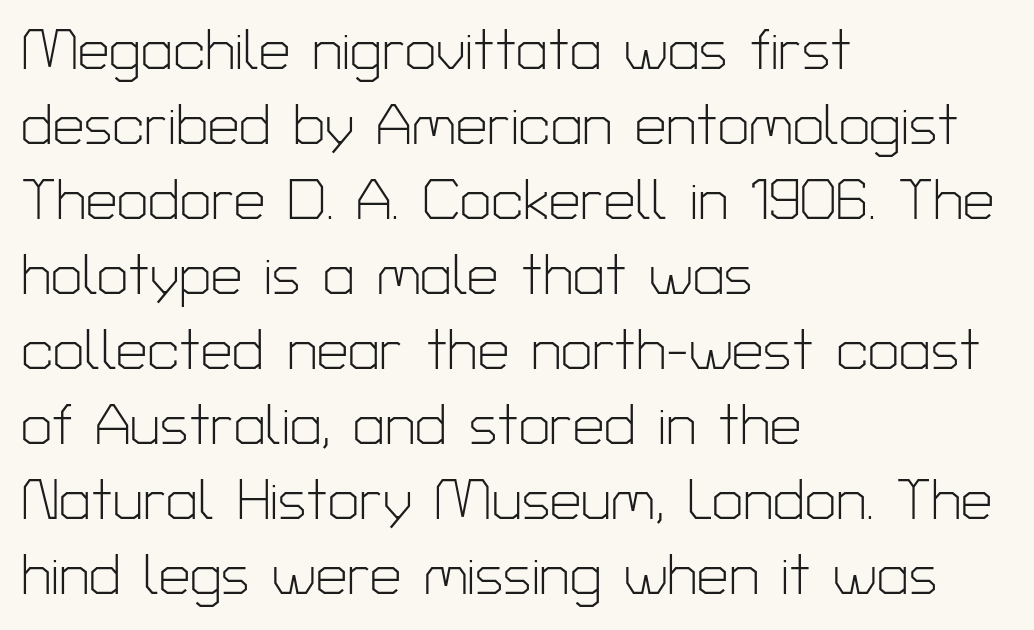
The image shows 56 px light sans-serif type, upright; set left-aligned, normal line spacing (1.34x), normal letter spacing, not underlined; low stroke contrast and a medium x-height.
